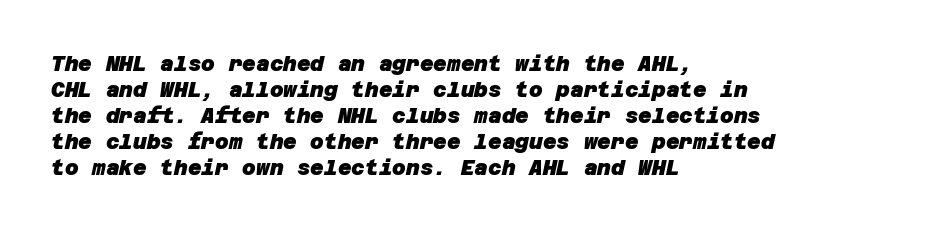
The image shows 21 px bold type; set left-aligned, line spacing 1.24x, normal letter spacing, not underlined.
